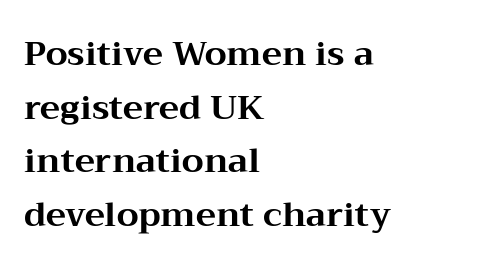
{"serif": "yes", "italic": "no", "bold": "yes", "weight": "bold", "width": "wide", "stroke_contrast": "medium", "x_height": "medium", "monospaced": "no", "underline": "no", "align": "left", "line_spacing": "normal", "line_spacing_ratio": 1.58, "letter_spacing": "normal", "letter_spacing_em": 0.0, "glyph_px": 34}
